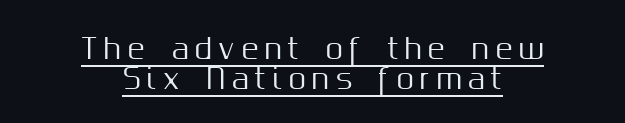
{"serif": "no", "italic": "no", "width": "normal", "stroke_contrast": "medium", "x_height": "medium", "monospaced": "no", "underline": "yes", "align": "center", "line_spacing": "tight", "line_spacing_ratio": 1.07, "letter_spacing": "wide", "letter_spacing_em": 0.23, "glyph_px": 28}
